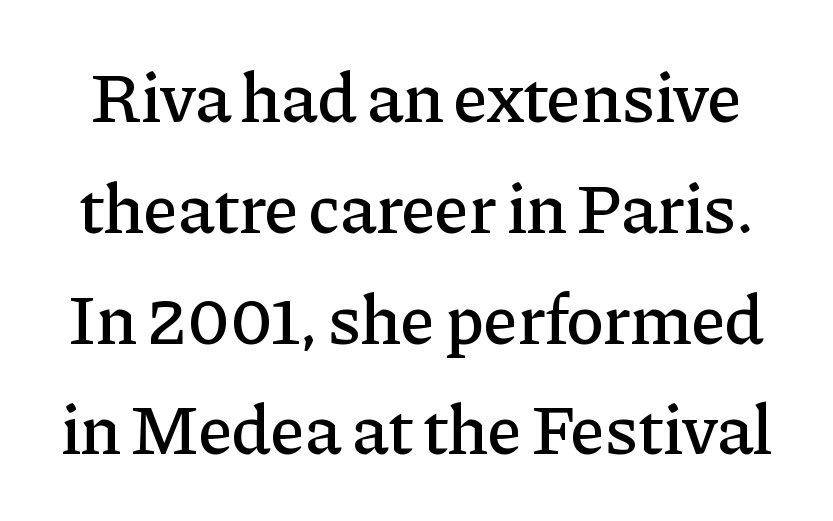
Short note: letters normally spaced. Note: serifs present on the glyphs. Clear beneath every line of the passage. This is roman type, the default non-slanted kind. The space between consecutive lines is moderate.
